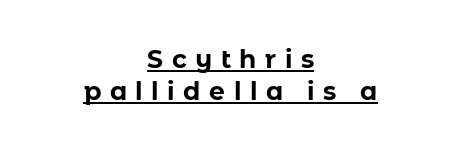
Q: Is the text bold? A: Yes.
Q: Is the text italic (slanted)? A: No, it is upright.
Q: Is the text underlined? A: Yes.
Q: How is the paragraph aligned? A: Centered.
Q: Is the spacing between letters normal or unusually wide? A: Unusually wide.
Q: Is the spacing between lines tight, normal or loose? A: Normal.
